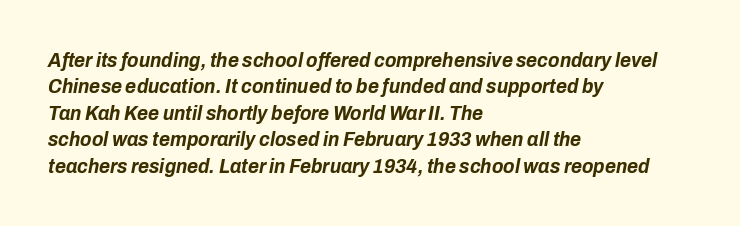
{"italic": "yes", "lean": "right", "slant_degrees": 10, "bold": "yes", "underline": "no", "align": "left", "line_spacing": "normal", "line_spacing_ratio": 1.26, "letter_spacing": "normal", "letter_spacing_em": 0.0, "glyph_px": 21}
